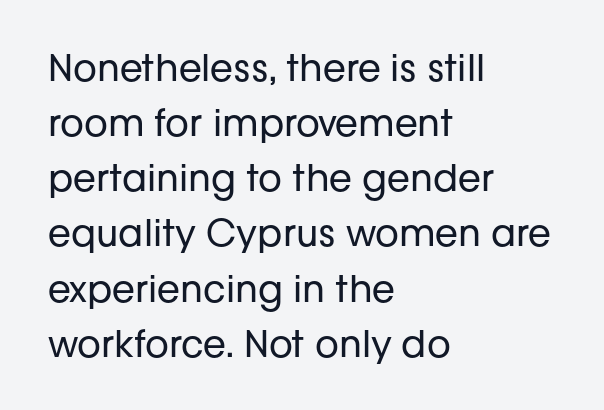
Q: Is the text bold? A: No.
Q: Is the text italic (slanted)? A: No, it is upright.
Q: Is the typeface a serif or a sans-serif typeface? A: Sans-serif.
Q: Is the text underlined? A: No.
Q: How is the paragraph aligned? A: Left-aligned.
Q: Is the spacing between letters normal or unusually wide? A: Normal.
Q: Is the spacing between lines tight, normal or loose? A: Normal.
Q: Width (condensed, normal, or wide)? A: Normal.
Q: Stroke contrast? A: Low.
Q: x-height? A: Medium.
Q: Monospaced? A: No.
